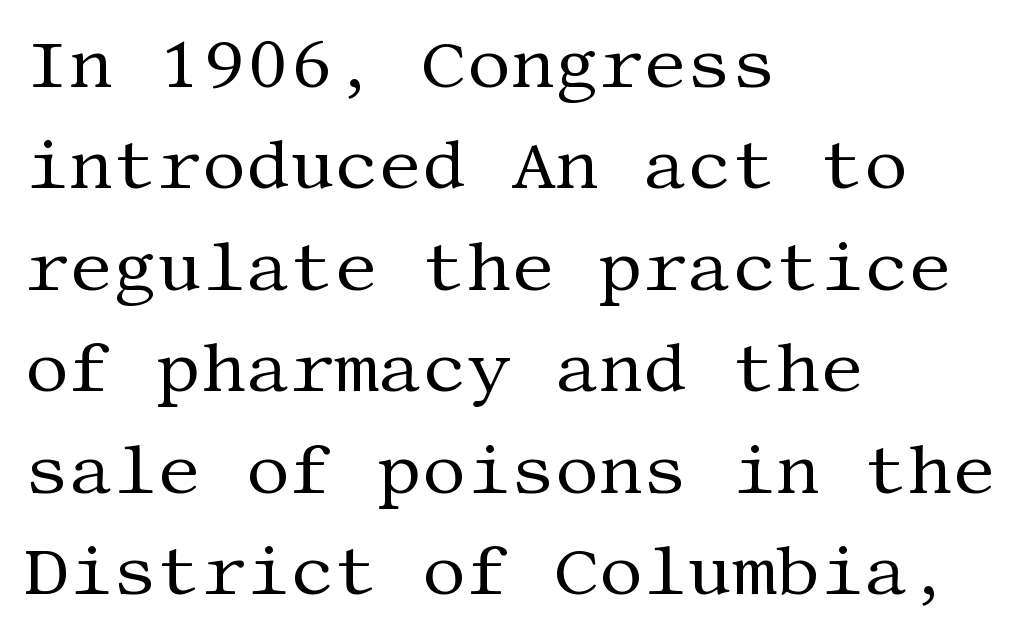
The image shows 69 px regular-weight serif type, upright; set left-aligned, normal line spacing (1.47x), normal letter spacing, not underlined; medium stroke contrast and a large x-height.
